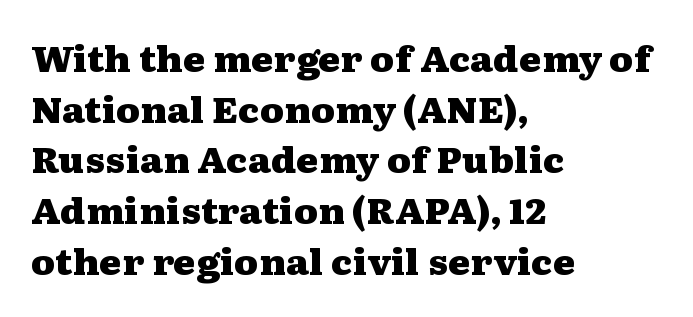
{"serif": "yes", "italic": "no", "bold": "yes", "weight": "heavy", "width": "wide", "stroke_contrast": "medium", "x_height": "medium", "monospaced": "no", "underline": "no", "align": "left", "line_spacing": "normal", "line_spacing_ratio": 1.49, "letter_spacing": "normal", "letter_spacing_em": 0.0, "glyph_px": 34}
